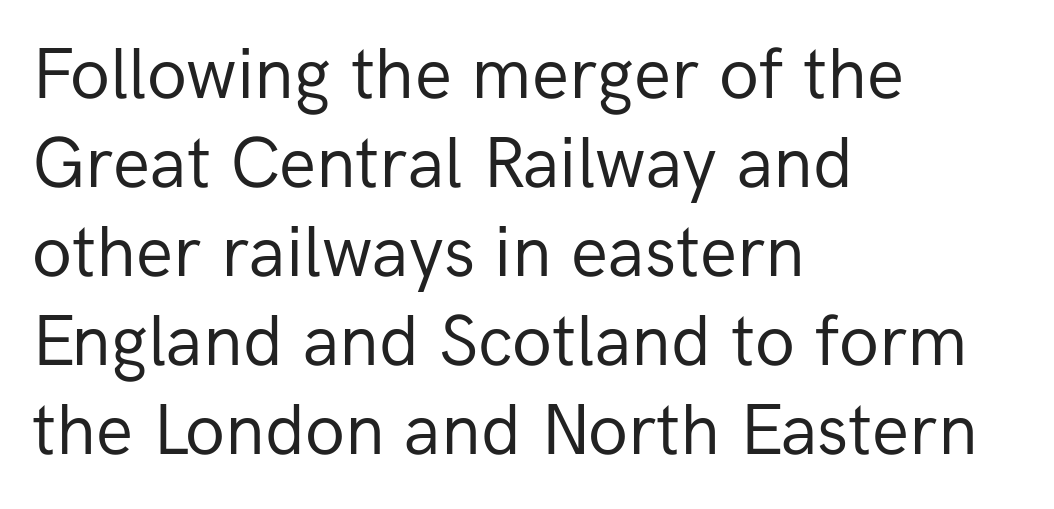
Q: Is the text bold? A: No.
Q: Is the text italic (slanted)? A: No, it is upright.
Q: Is the typeface a serif or a sans-serif typeface? A: Sans-serif.
Q: Is the text underlined? A: No.
Q: How is the paragraph aligned? A: Left-aligned.
Q: Is the spacing between letters normal or unusually wide? A: Normal.
Q: Width (condensed, normal, or wide)? A: Normal.
Q: Stroke contrast? A: Low.
Q: x-height? A: Medium.
Q: Monospaced? A: No.
